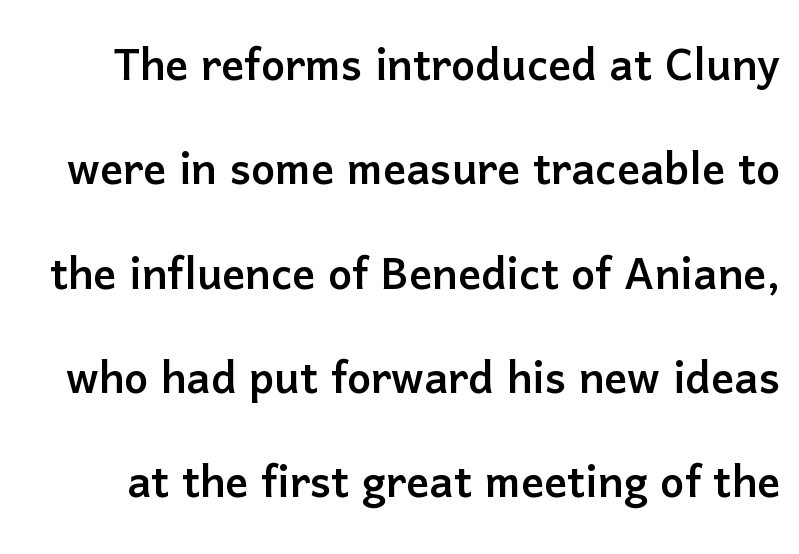
The image shows 57 px sans-serif type, upright; set line spacing 1.83x, normal letter spacing, not underlined; low stroke contrast and a medium x-height.
